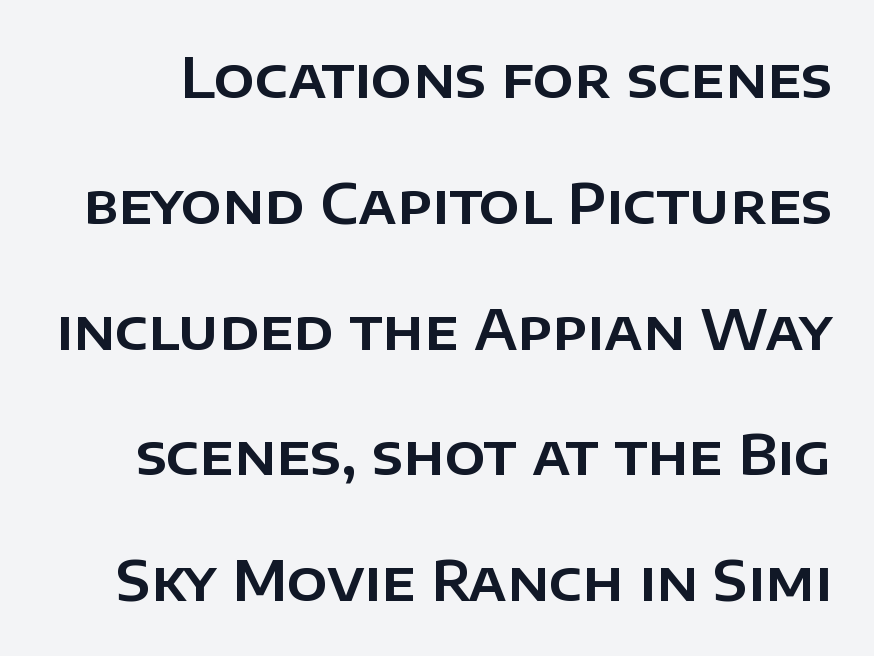
Varying glyph widths throughout — classic text-font behaviour. Tall strokes in this sample are plumb rather than angled. Notice the wide empty band between every row — that's loose leading. Typographically, this falls in the sans-serif category. Decoration check: the copy has no underline.
